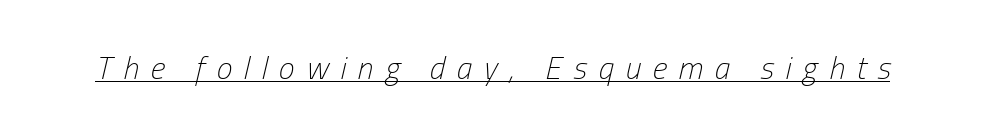
{"italic": "yes", "lean": "right", "slant_degrees": 13, "bold": "no", "weight": "light", "width": "condensed", "stroke_contrast": "low", "x_height": "medium", "monospaced": "no", "underline": "yes", "letter_spacing": "wide", "letter_spacing_em": 0.36, "glyph_px": 32}
